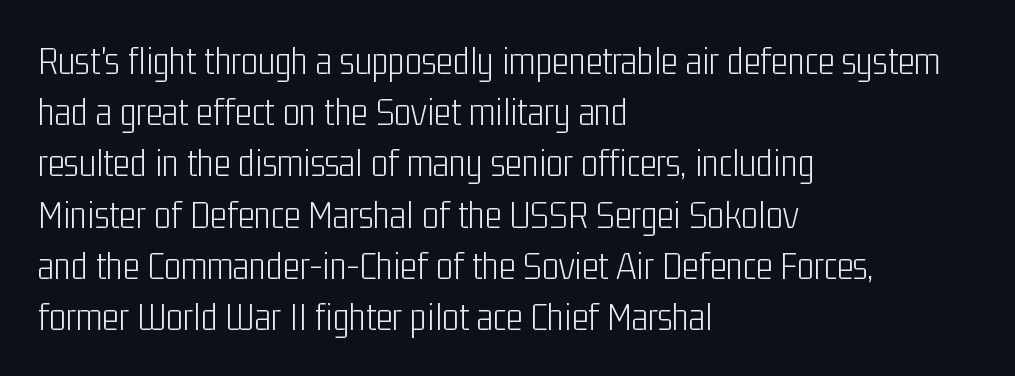
The image shows 40 px light, condensed sans-serif type, upright; set left-aligned, normal line spacing (1.28x), normal letter spacing, not underlined; low stroke contrast and a medium x-height.
